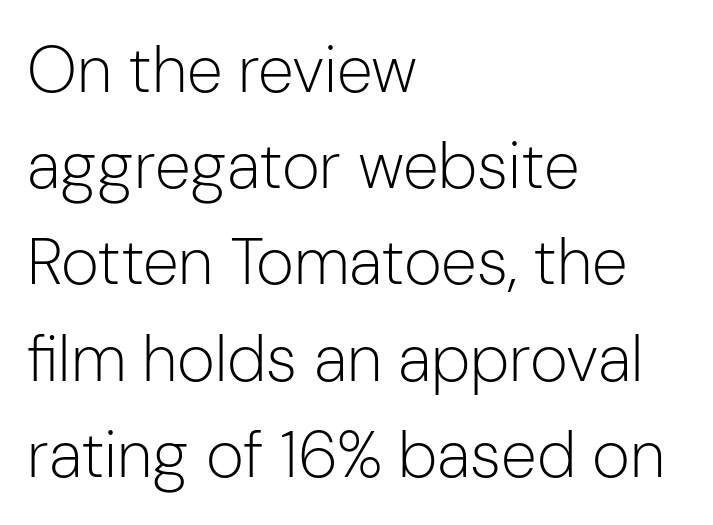
Q: Is the text bold? A: No.
Q: Is the text italic (slanted)? A: No, it is upright.
Q: Is the typeface a serif or a sans-serif typeface? A: Sans-serif.
Q: Is the text underlined? A: No.
Q: How is the paragraph aligned? A: Left-aligned.
Q: Is the spacing between letters normal or unusually wide? A: Normal.
Q: Is the spacing between lines tight, normal or loose? A: Normal.
Q: Width (condensed, normal, or wide)? A: Normal.
Q: Stroke contrast? A: Low.
Q: x-height? A: Medium.
Q: Monospaced? A: No.
